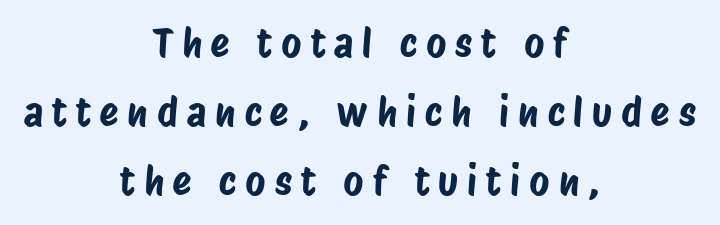
Glyph-to-glyph distance is far greater than everyday printed text. This sample uses a sans-serif face. You could not count columns in this text — the font is proportionally spaced. Typeset on center — no edge is straight.
